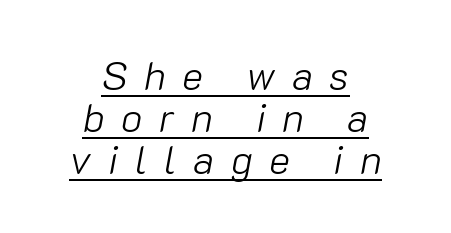
{"italic": "yes", "lean": "right", "slant_degrees": 10, "bold": "no", "weight": "light", "width": "normal", "stroke_contrast": "low", "x_height": "medium", "monospaced": "no", "underline": "yes", "align": "center", "line_spacing": "tight", "line_spacing_ratio": 1.05, "letter_spacing": "wide", "letter_spacing_em": 0.41, "glyph_px": 40}
